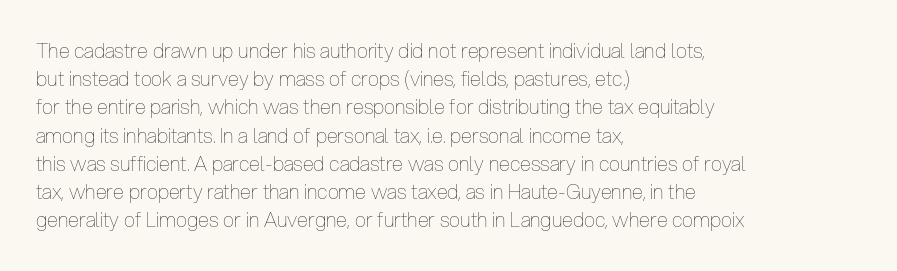
Nobody drew a line under any word here. When letters stand straight like this, we call the style roman or upright. The lines sit at an ordinary, default distance from one another. Summary of weight: not heavy and not bold.
